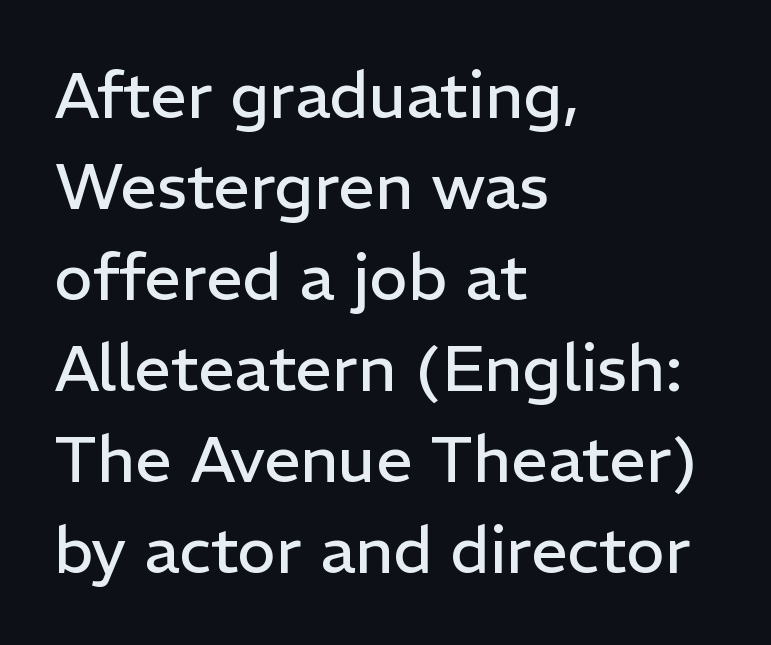
Q: Is the text bold? A: No.
Q: Is the text italic (slanted)? A: No, it is upright.
Q: Is the typeface a serif or a sans-serif typeface? A: Sans-serif.
Q: Is the text underlined? A: No.
Q: How is the paragraph aligned? A: Left-aligned.
Q: Is the spacing between letters normal or unusually wide? A: Normal.
Q: Is the spacing between lines tight, normal or loose? A: Normal.
Q: Width (condensed, normal, or wide)? A: Normal.
Q: Stroke contrast? A: Low.
Q: x-height? A: Medium.
Q: Monospaced? A: No.
